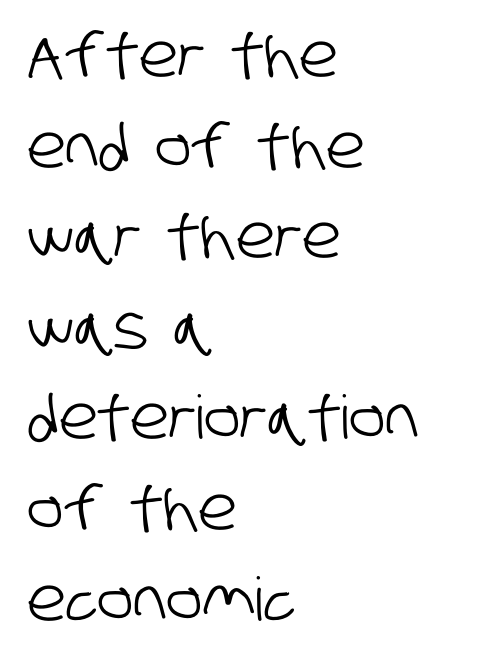
Q: Is the typeface a serif or a sans-serif typeface? A: Sans-serif.
Q: Is the text underlined? A: No.
Q: How is the paragraph aligned? A: Left-aligned.
Q: Is the spacing between letters normal or unusually wide? A: Normal.
Q: Is the spacing between lines tight, normal or loose? A: Normal.
Q: Width (condensed, normal, or wide)? A: Condensed.
Q: Stroke contrast? A: Low.
Q: x-height? A: Large.
Q: Monospaced? A: No.
